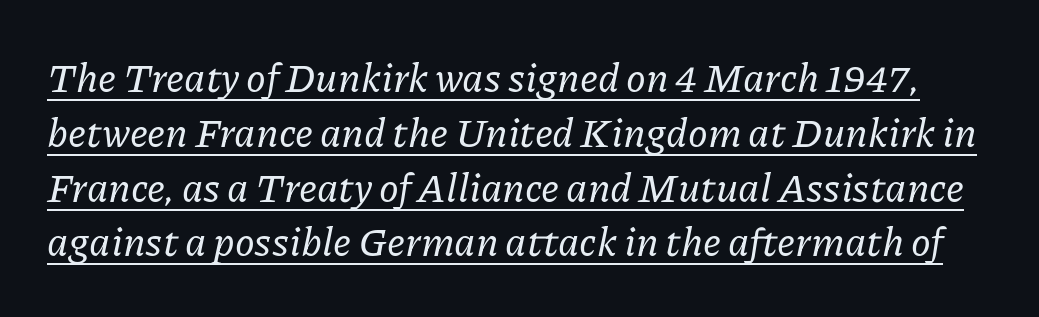
Q: Is the text italic (slanted)? A: Yes, it leans right by about 11 degrees.
Q: Is the typeface a serif or a sans-serif typeface? A: Serif.
Q: Is the text underlined? A: Yes.
Q: Is the spacing between letters normal or unusually wide? A: Normal.
Q: Is the spacing between lines tight, normal or loose? A: Normal.
Q: Width (condensed, normal, or wide)? A: Normal.
Q: Stroke contrast? A: Low.
Q: x-height? A: Medium.
Q: Monospaced? A: No.
